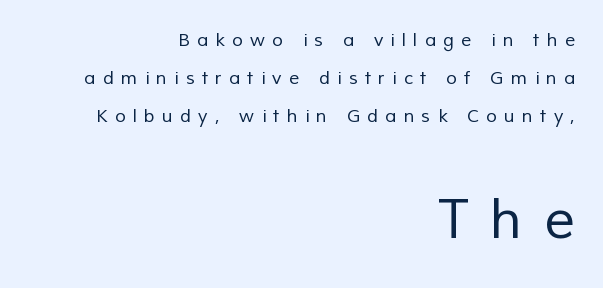
The image shows 54 px regular-weight sans-serif type; set right-aligned, loose line spacing (2.12x), unusually wide letter spacing (+0.4 em), not underlined; the second (bottom) block is 3.0x larger; low stroke contrast and a medium x-height.
